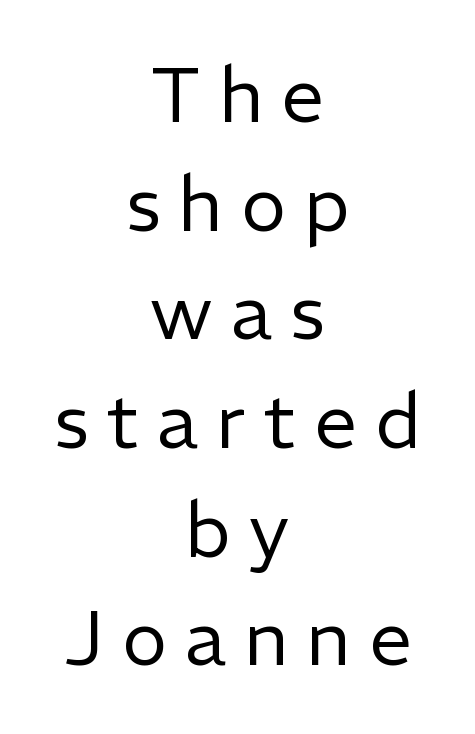
{"serif": "no", "italic": "no", "bold": "no", "weight": "regular", "width": "normal", "stroke_contrast": "low", "x_height": "medium", "monospaced": "no", "underline": "no", "align": "center", "line_spacing": "normal", "line_spacing_ratio": 1.43, "letter_spacing": "wide", "letter_spacing_em": 0.24, "glyph_px": 76}
